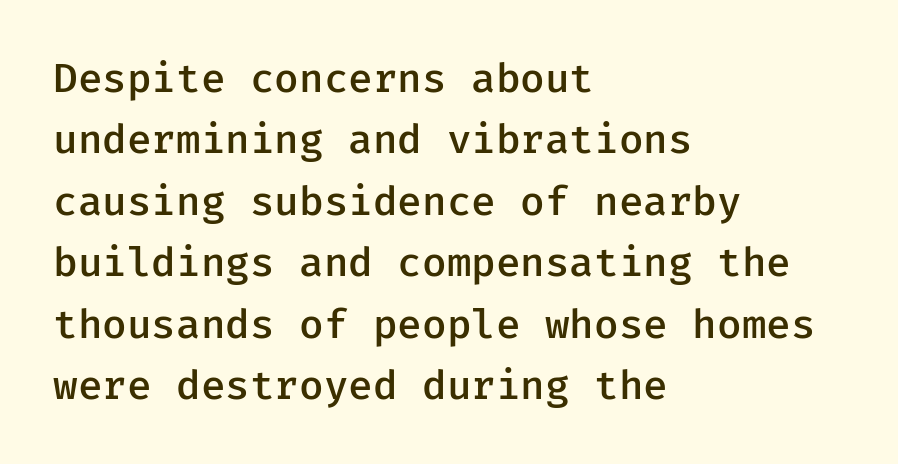
The image shows 41 px semibold sans-serif type, upright; set left-aligned, normal line spacing (1.5x), normal letter spacing, not underlined; low stroke contrast and a medium x-height.
